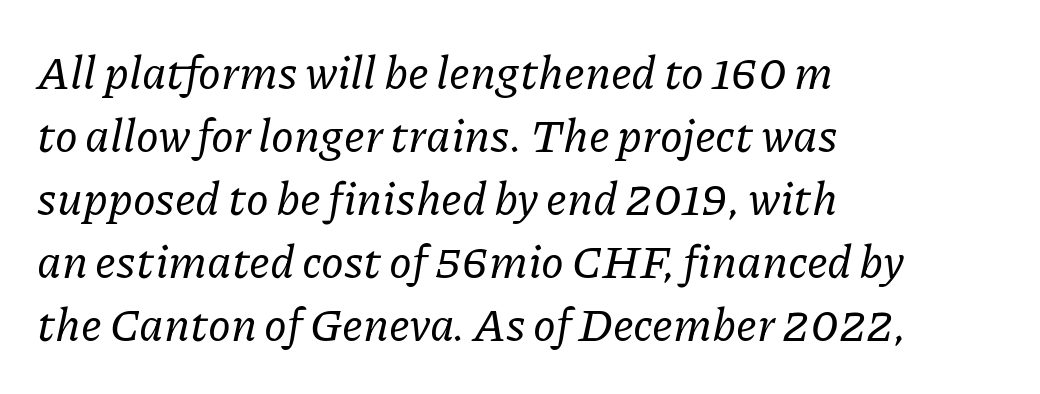
The image shows 46 px serif type, italic (leaning right); set left-aligned, normal line spacing (1.37x), normal letter spacing, not underlined; low stroke contrast and a medium x-height.
